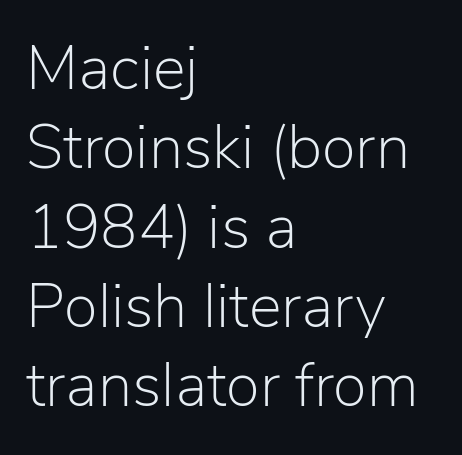
The text was rendered using a sans face with plain stroke endings. Do the characters align in a grid? No, the font is proportional. Honestly, the letter spacing is just normal — you wouldn't notice it. Leftover space on each line is placed entirely after the last word. Vertical spacing — default. Lines of text with bare space underneath.
